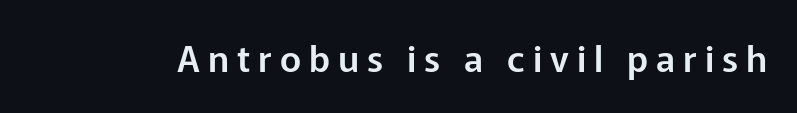
The letters carry no serifs — their stems end cleanly without finishing strokes. Any mark beneath the type? The region is blank. The rendering uses natural spacing where letterforms have individual widths. Letter spacing: wide. You can tell it's not italic because the verticals are truly vertical.
